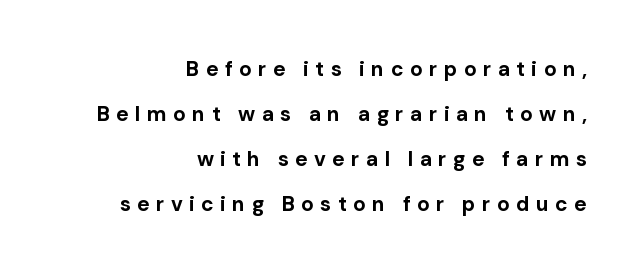
Q: Is the text bold? A: Yes.
Q: Is the text italic (slanted)? A: No, it is upright.
Q: Is the text underlined? A: No.
Q: How is the paragraph aligned? A: Right-aligned.
Q: Is the spacing between letters normal or unusually wide? A: Unusually wide.
Q: Is the spacing between lines tight, normal or loose? A: Loose.
